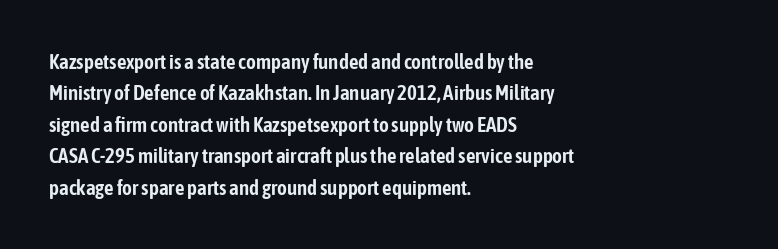
The image shows 21 px text type, upright; set left-aligned, normal line spacing (1.5x), normal letter spacing, not underlined.
